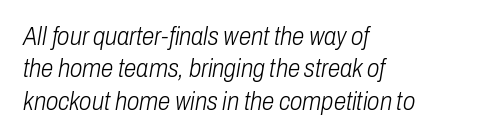
Q: Is the text bold? A: No.
Q: Is the text italic (slanted)? A: Yes, it leans right by about 10 degrees.
Q: Is the text underlined? A: No.
Q: How is the paragraph aligned? A: Left-aligned.
Q: Is the spacing between letters normal or unusually wide? A: Normal.
Q: Is the spacing between lines tight, normal or loose? A: Normal.
